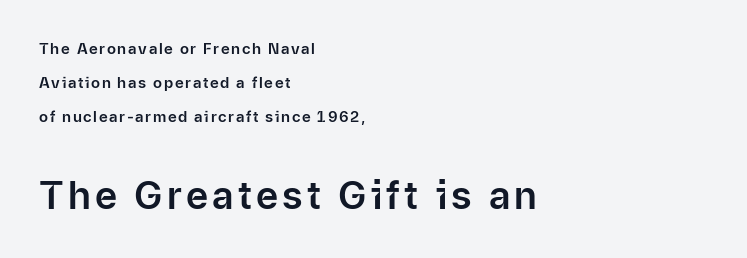
The zone under the glyphs is completely vacant. This layout puts the modest block above and the oversized block below. Notice how the passage keeps a crisp vertical edge on the left only. Look at the bottom of the vertical strokes: they stop flat, with no serifs. The rendering uses a large line-height, opening up the rows.
